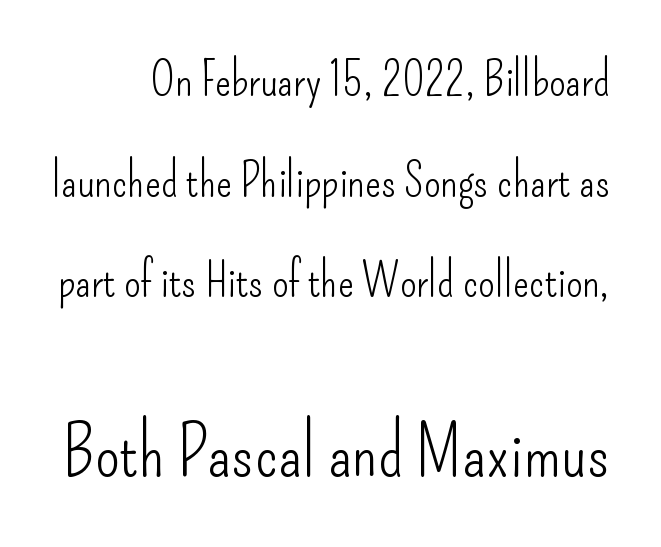
{"serif": "no", "italic": "no", "bold": "no", "weight": "light", "width": "condensed", "stroke_contrast": "low", "x_height": "small", "monospaced": "no", "underline": "no", "line_spacing": "loose", "line_spacing_ratio": 2.14, "letter_spacing": "normal", "letter_spacing_em": 0.0, "larger_block": "second", "size_ratio": 1.51, "glyph_px": 71}
